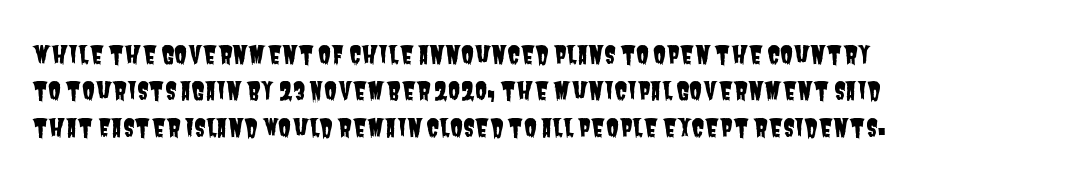
{"underline": "no", "align": "left", "line_spacing": "normal", "line_spacing_ratio": 1.52, "letter_spacing": "normal", "letter_spacing_em": 0.0, "glyph_px": 24}
